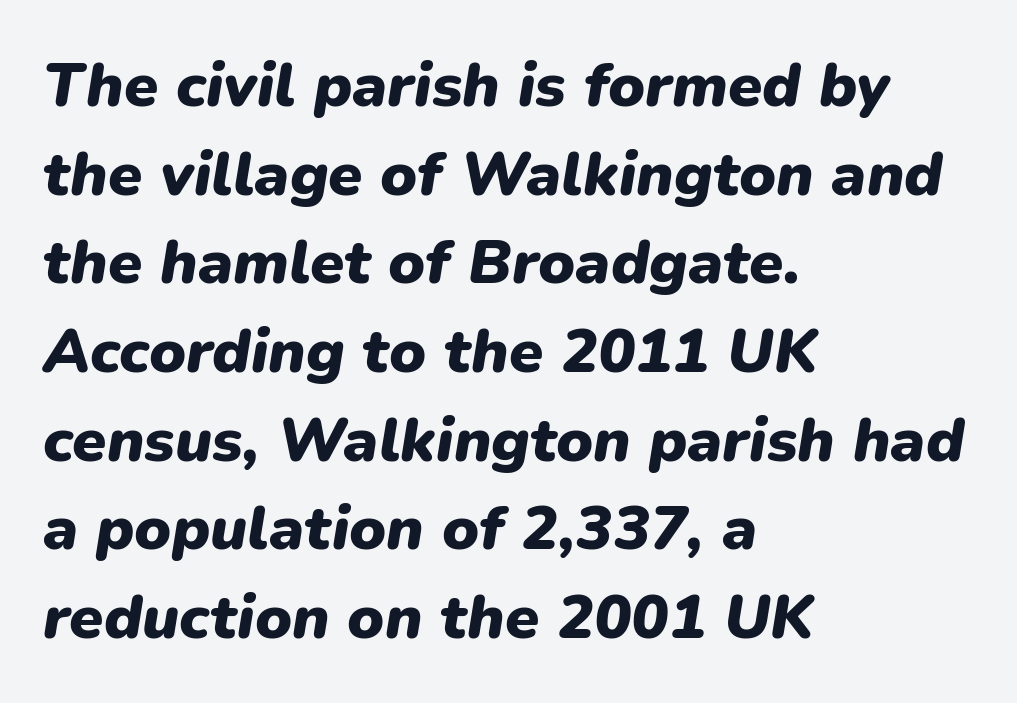
The image shows 62 px heavy type, italic (leaning right); set left-aligned, normal line spacing (1.43x), normal letter spacing, not underlined; low stroke contrast and a medium x-height.
